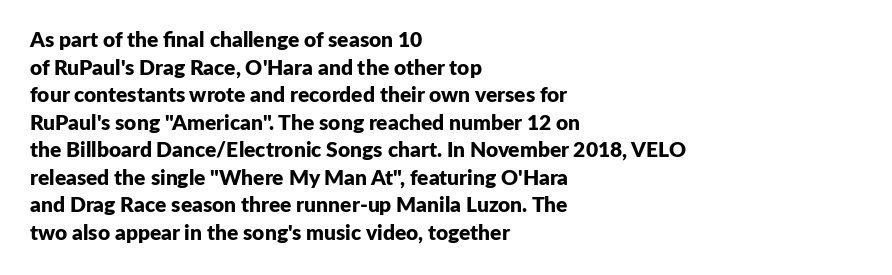
Normally led — the rows are evenly, conventionally spaced. Caption: standard tracking, unaltered. Check the space under the baseline: it is left empty. This sample is left-justified, so line endings fall wherever the words run out. These lines were composed using upright roman letters.
